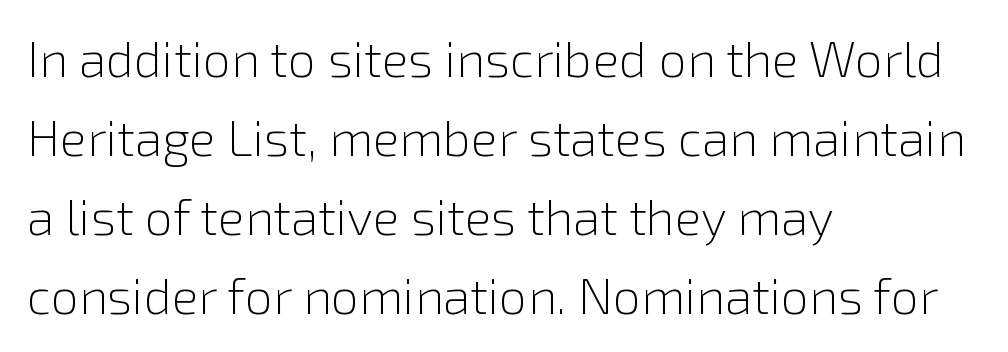
{"serif": "no", "italic": "no", "bold": "no", "weight": "light", "width": "normal", "stroke_contrast": "low", "x_height": "medium", "monospaced": "no", "underline": "no", "align": "left", "line_spacing": "normal", "line_spacing_ratio": 1.58, "letter_spacing": "normal", "letter_spacing_em": 0.0, "glyph_px": 50}
